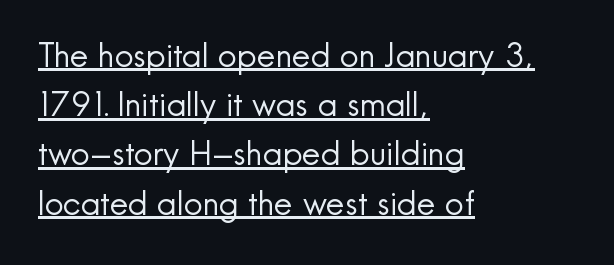
{"serif": "no", "italic": "no", "bold": "no", "weight": "regular", "width": "normal", "x_height": "small", "monospaced": "no", "underline": "yes", "align": "left", "line_spacing": "normal", "line_spacing_ratio": 1.49, "letter_spacing": "normal", "letter_spacing_em": 0.0, "glyph_px": 33}
